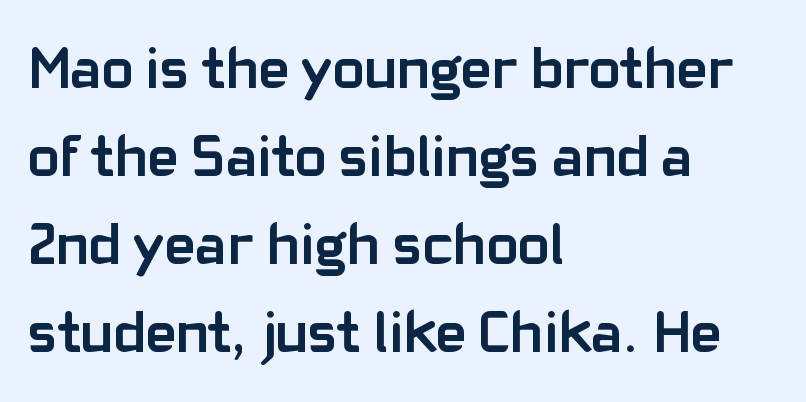
Nope, not italic — everything's standing straight. These lines are rendered in a variable-pitch font. Is the type bold? Yes — the strokes are clearly thick and heavy. Reading down the column, the eye jumps a familiar distance to each next line.
